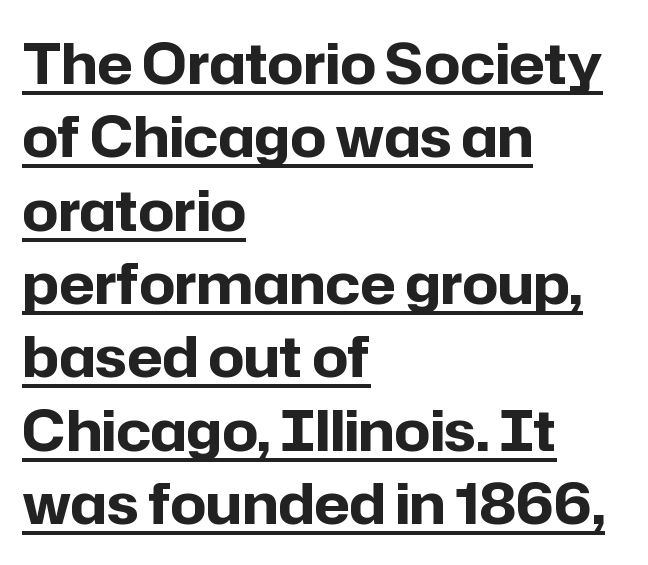
{"serif": "no", "italic": "no", "bold": "yes", "weight": "bold", "width": "normal", "stroke_contrast": "low", "x_height": "medium", "monospaced": "no", "underline": "yes", "align": "left", "line_spacing": "normal", "line_spacing_ratio": 1.31, "letter_spacing": "normal", "letter_spacing_em": 0.0, "glyph_px": 56}
